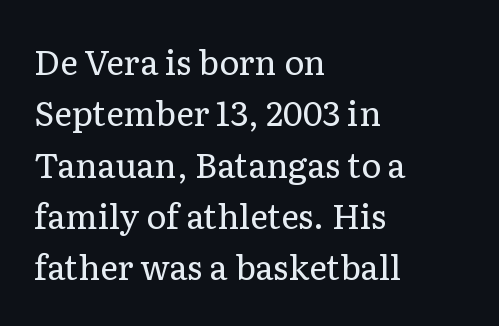
The image shows 34 px regular-weight serif type, upright; set left-aligned, normal line spacing (1.51x), normal letter spacing, not underlined; low stroke contrast and a medium x-height.
